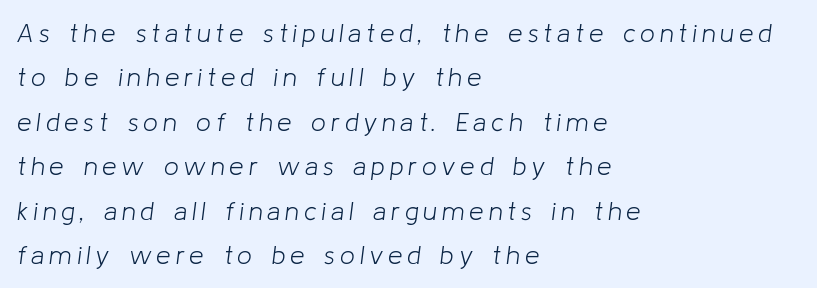
Rule under the text: the space is simply empty. Style check: oblique. Each line starts at the same left margin while the right side varies. No heavy texture on the line: the type isn't bold.
